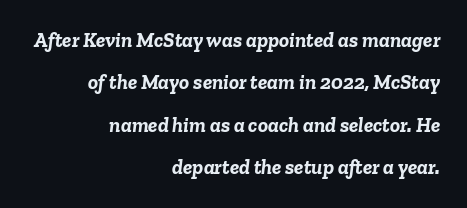
The image shows 21 px bold type, italic (leaning right); set right-aligned, loose line spacing (2.02x), normal letter spacing, not underlined.
